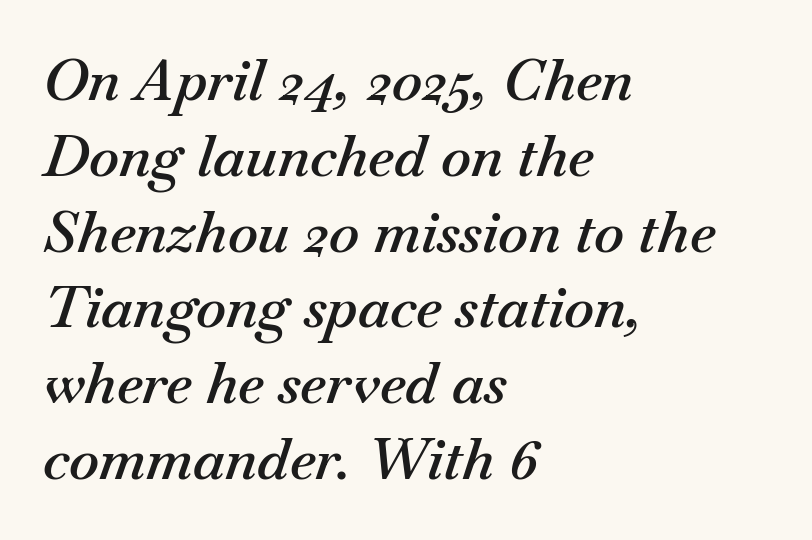
The image shows 57 px semibold type, italic (leaning right); set left-aligned, normal line spacing (1.33x), normal letter spacing, not underlined; medium stroke contrast and a small x-height.
